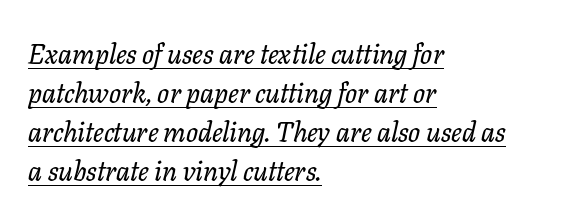
The image shows 28 px serif type, italic (leaning right); set left-aligned, normal line spacing (1.39x), normal letter spacing, underlined; low stroke contrast and a medium x-height.
